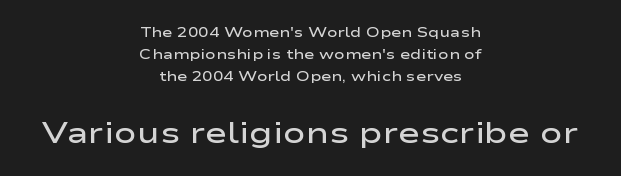
Q: Is the text bold? A: Semi-bold.
Q: Is the text italic (slanted)? A: No, it is upright.
Q: Is the typeface a serif or a sans-serif typeface? A: Sans-serif.
Q: Is the text underlined? A: No.
Q: How is the paragraph aligned? A: Centered.
Q: Is the spacing between letters normal or unusually wide? A: Normal.
Q: Is the spacing between lines tight, normal or loose? A: Normal.
Q: Which block of text is set in a larger size, the first (top) or the second (bottom)? A: The second (bottom) one.
Q: Width (condensed, normal, or wide)? A: Wide.
Q: Stroke contrast? A: Low.
Q: x-height? A: Medium.
Q: Monospaced? A: No.
